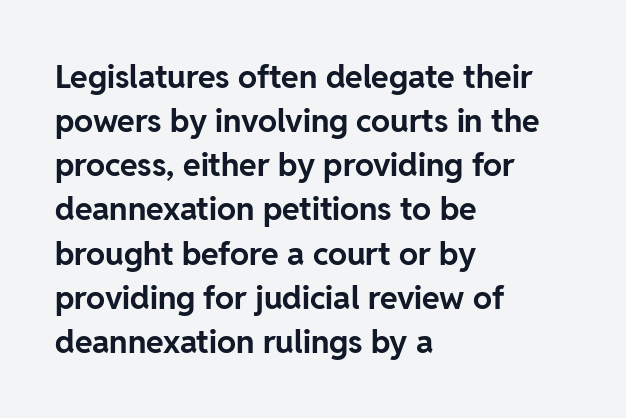
The line texture is even and compact thanks to regular tracking. Pretty heavy lettering here — definitely bold. These lines are rendered in a variable-pitch font. In terms of letterform style, serifs are entirely absent.
